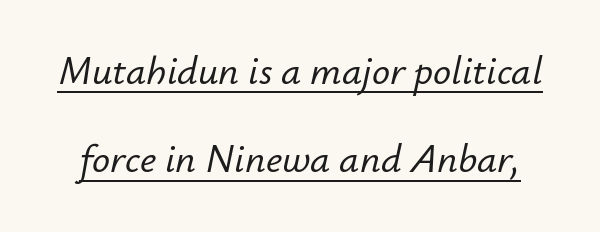
The lettering is marked with a stroke running underneath it. Each letter keeps its own natural width here, so spacing adapts to shape. Slanted lettering throughout. These lines keep a tight, regular rhythm from letter to letter.
